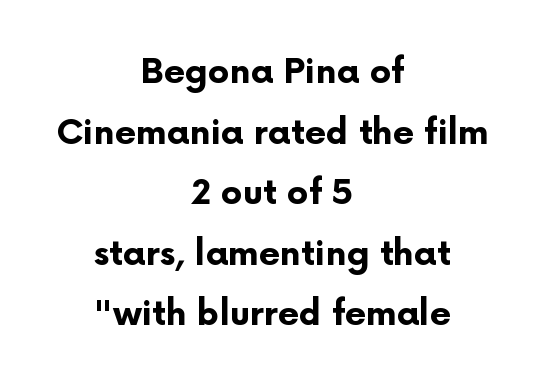
{"serif": "no", "italic": "no", "bold": "yes", "weight": "bold", "width": "normal", "stroke_contrast": "low", "x_height": "medium", "monospaced": "no", "underline": "no", "align": "center", "line_spacing_ratio": 1.78, "letter_spacing": "normal", "letter_spacing_em": 0.0, "glyph_px": 34}
